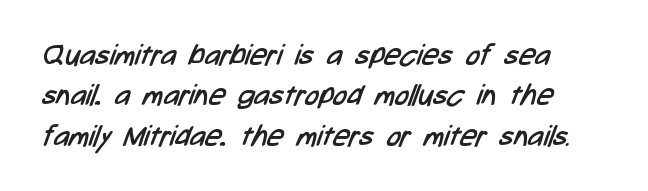
Q: Is the text bold? A: No.
Q: Is the typeface a serif or a sans-serif typeface? A: Sans-serif.
Q: Is the text underlined? A: No.
Q: How is the paragraph aligned? A: Left-aligned.
Q: Is the spacing between letters normal or unusually wide? A: Normal.
Q: Is the spacing between lines tight, normal or loose? A: Normal.
Q: Width (condensed, normal, or wide)? A: Condensed.
Q: Stroke contrast? A: Low.
Q: x-height? A: Medium.
Q: Monospaced? A: No.
